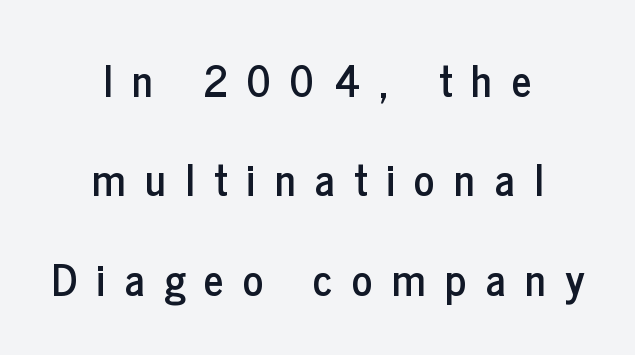
Q: Is the text italic (slanted)? A: No, it is upright.
Q: Is the typeface a serif or a sans-serif typeface? A: Sans-serif.
Q: Is the text underlined? A: No.
Q: How is the paragraph aligned? A: Centered.
Q: Is the spacing between letters normal or unusually wide? A: Unusually wide.
Q: Is the spacing between lines tight, normal or loose? A: Loose.
Q: Width (condensed, normal, or wide)? A: Condensed.
Q: Stroke contrast? A: Low.
Q: x-height? A: Medium.
Q: Monospaced? A: No.
